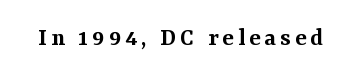
{"italic": "no", "bold": "semi", "underline": "no", "glyph_px": 26}
